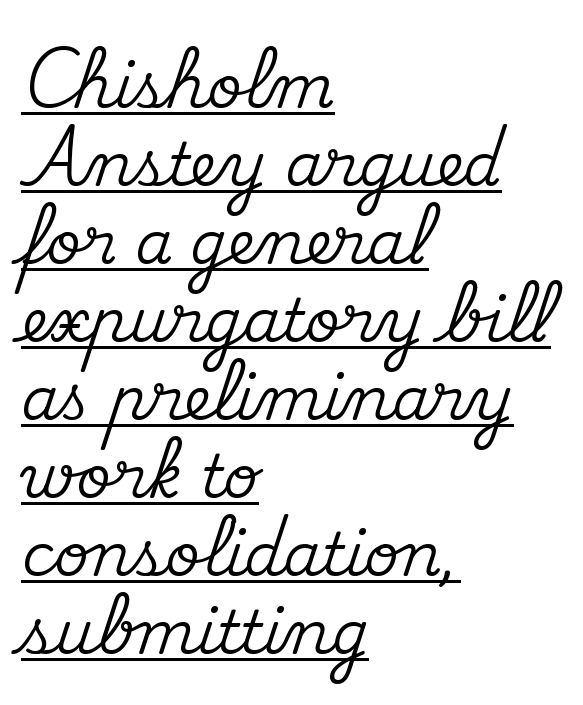
Q: Is the text italic (slanted)? A: Yes.
Q: Is the typeface a serif or a sans-serif typeface? A: Serif.
Q: Is the text underlined? A: Yes.
Q: How is the paragraph aligned? A: Left-aligned.
Q: Is the spacing between letters normal or unusually wide? A: Normal.
Q: Is the spacing between lines tight, normal or loose? A: Normal.
Q: Width (condensed, normal, or wide)? A: Normal.
Q: Stroke contrast? A: Medium.
Q: x-height? A: Small.
Q: Monospaced? A: No.
